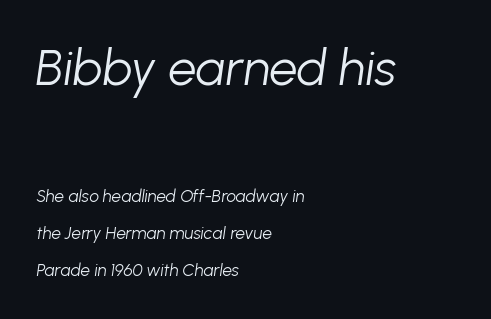
The image shows 50 px light type, italic (leaning right); set left-aligned, loose line spacing (2.17x), normal letter spacing, not underlined; the first (top) block is 2.94x larger; low stroke contrast and a medium x-height.
